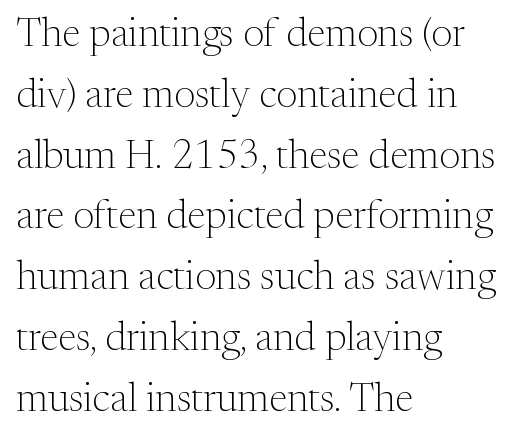
Q: Is the text bold? A: No.
Q: Is the text italic (slanted)? A: No, it is upright.
Q: Is the typeface a serif or a sans-serif typeface? A: Serif.
Q: Is the text underlined? A: No.
Q: How is the paragraph aligned? A: Left-aligned.
Q: Is the spacing between letters normal or unusually wide? A: Normal.
Q: Is the spacing between lines tight, normal or loose? A: Normal.
Q: Width (condensed, normal, or wide)? A: Normal.
Q: Stroke contrast? A: Medium.
Q: x-height? A: Medium.
Q: Monospaced? A: No.
